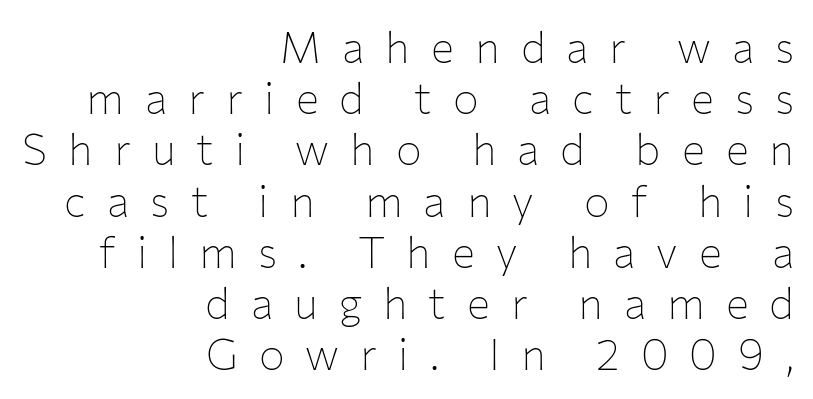
{"serif": "no", "italic": "no", "bold": "no", "weight": "thin", "width": "normal", "stroke_contrast": "low", "x_height": "medium", "monospaced": "no", "underline": "no", "align": "right", "line_spacing_ratio": 1.19, "letter_spacing": "wide", "letter_spacing_em": 0.49, "glyph_px": 43}
